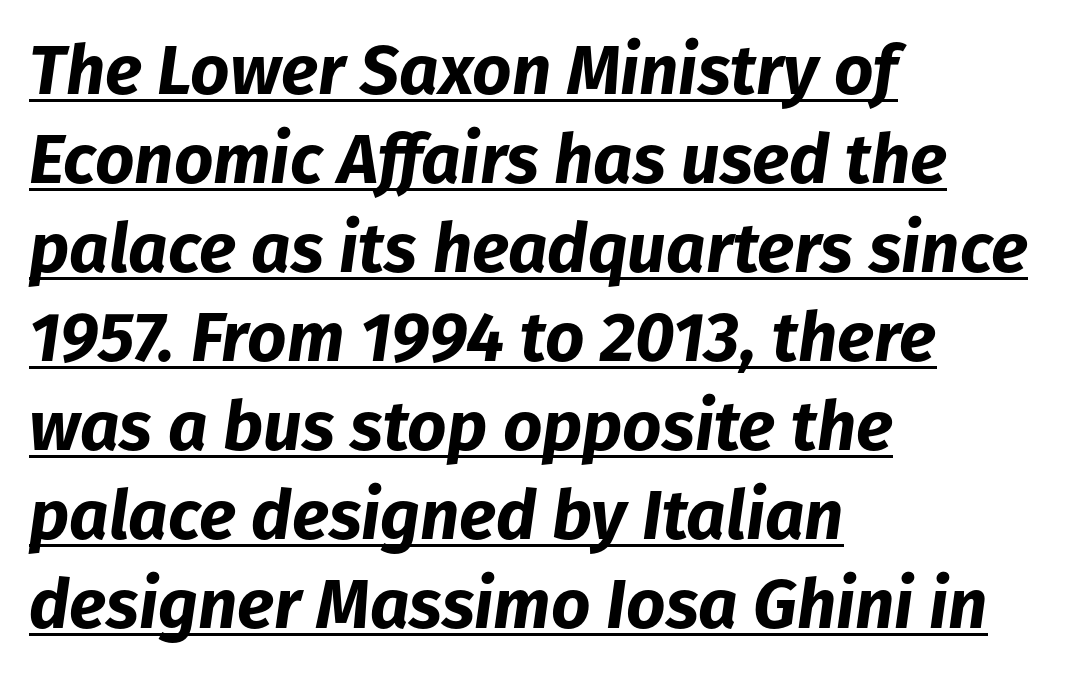
Q: Is the text bold? A: Yes.
Q: Is the text italic (slanted)? A: Yes, it leans right by about 8 degrees.
Q: Is the text underlined? A: Yes.
Q: How is the paragraph aligned? A: Left-aligned.
Q: Is the spacing between letters normal or unusually wide? A: Normal.
Q: Is the spacing between lines tight, normal or loose? A: Normal.
Q: Width (condensed, normal, or wide)? A: Normal.
Q: Stroke contrast? A: Low.
Q: x-height? A: Medium.
Q: Monospaced? A: No.
